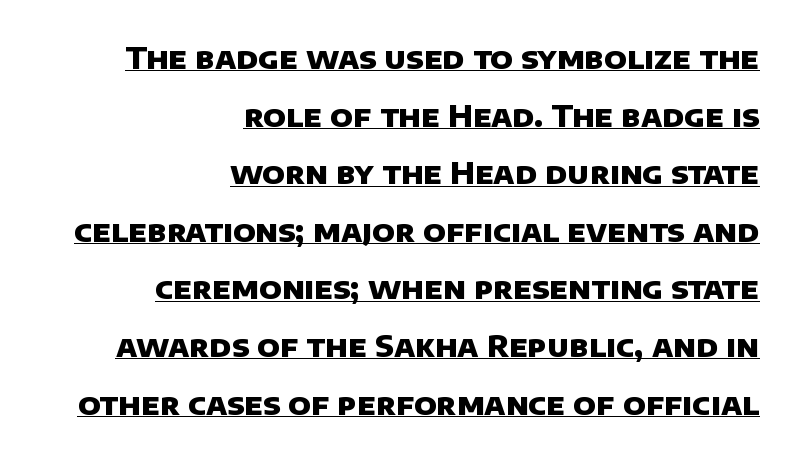
The image shows 30 px heavy sans-serif type; set right-aligned, loose line spacing (1.92x), normal letter spacing, underlined; low stroke contrast and a large x-height.
